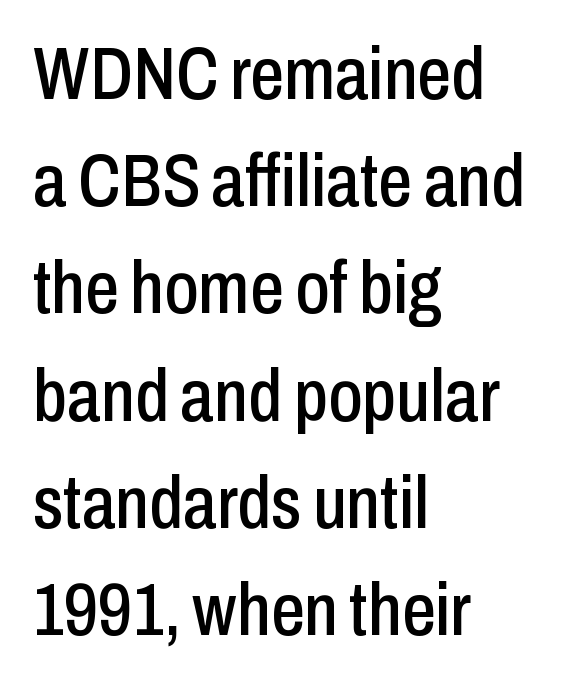
Q: Is the text italic (slanted)? A: No, it is upright.
Q: Is the typeface a serif or a sans-serif typeface? A: Sans-serif.
Q: Is the text underlined? A: No.
Q: How is the paragraph aligned? A: Left-aligned.
Q: Is the spacing between letters normal or unusually wide? A: Normal.
Q: Is the spacing between lines tight, normal or loose? A: Normal.
Q: Width (condensed, normal, or wide)? A: Condensed.
Q: Stroke contrast? A: Low.
Q: x-height? A: Medium.
Q: Monospaced? A: No.
